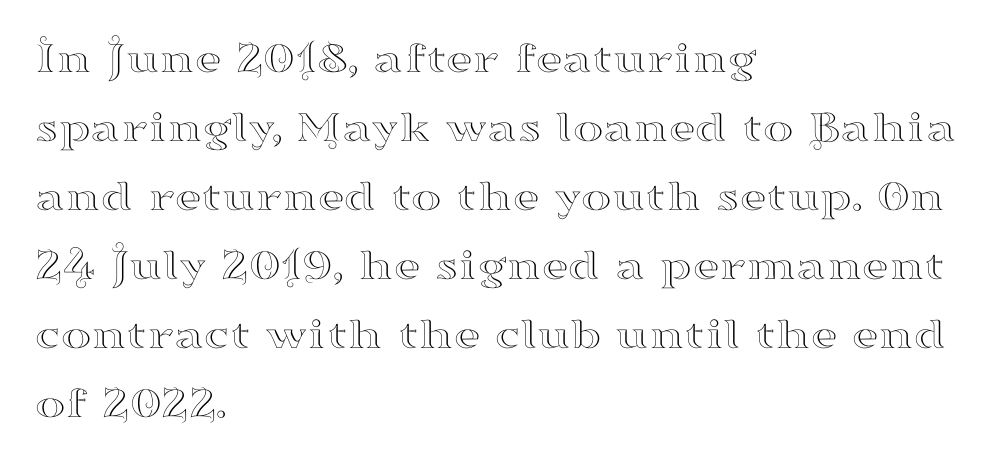
{"serif": "yes", "italic": "no", "width": "wide", "stroke_contrast": "high", "x_height": "small", "monospaced": "no", "underline": "no", "align": "left", "line_spacing": "normal", "line_spacing_ratio": 1.5, "letter_spacing": "normal", "letter_spacing_em": 0.0, "glyph_px": 46}
